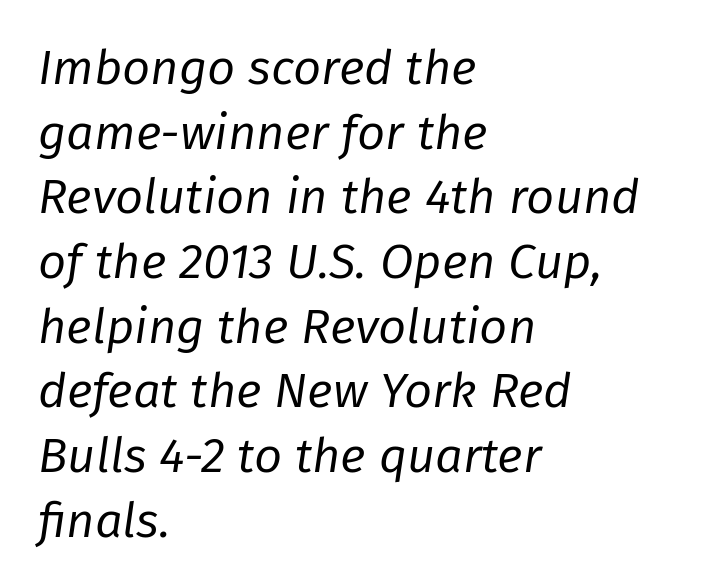
Q: Is the text bold? A: No.
Q: Is the text italic (slanted)? A: Yes, it leans right by about 8 degrees.
Q: Is the text underlined? A: No.
Q: How is the paragraph aligned? A: Left-aligned.
Q: Is the spacing between letters normal or unusually wide? A: Normal.
Q: Is the spacing between lines tight, normal or loose? A: Normal.
Q: Width (condensed, normal, or wide)? A: Normal.
Q: Stroke contrast? A: Low.
Q: x-height? A: Medium.
Q: Monospaced? A: No.
